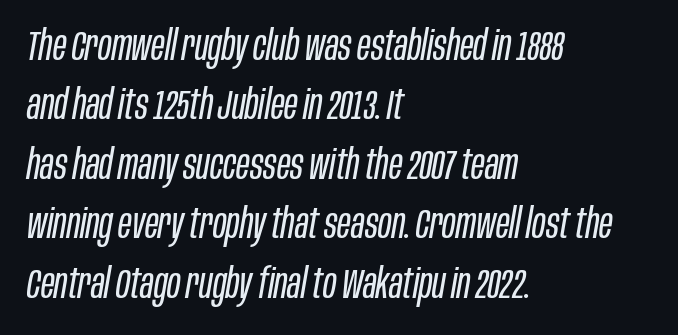
Q: Is the text bold? A: No.
Q: Is the text italic (slanted)? A: Yes, it leans right by about 10 degrees.
Q: Is the text underlined? A: No.
Q: How is the paragraph aligned? A: Left-aligned.
Q: Is the spacing between letters normal or unusually wide? A: Normal.
Q: Is the spacing between lines tight, normal or loose? A: Normal.
Q: Width (condensed, normal, or wide)? A: Condensed.
Q: Stroke contrast? A: Low.
Q: x-height? A: Large.
Q: Monospaced? A: No.
